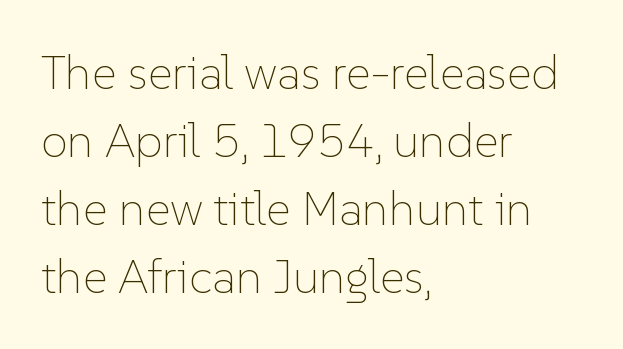
Evenly set lines give the paragraph a standard silhouette. Style check: upright. A light-to-regular cut is what we see here. There is no visible air inserted between adjacent glyphs. The text block is weighted toward the left margin, trailing off unevenly rightward. Each letter keeps its own natural width here, so spacing adapts to shape.
